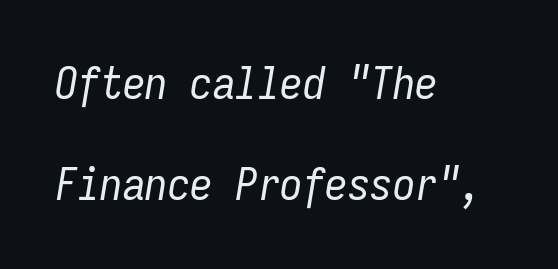
{"italic": "yes", "lean": "right", "slant_degrees": 9, "bold": "no", "weight": "regular", "width": "condensed", "stroke_contrast": "low", "x_height": "medium", "monospaced": "yes", "underline": "no", "align": "left", "line_spacing": "loose", "line_spacing_ratio": 2.25, "letter_spacing": "normal", "letter_spacing_em": 0.0, "glyph_px": 45}
